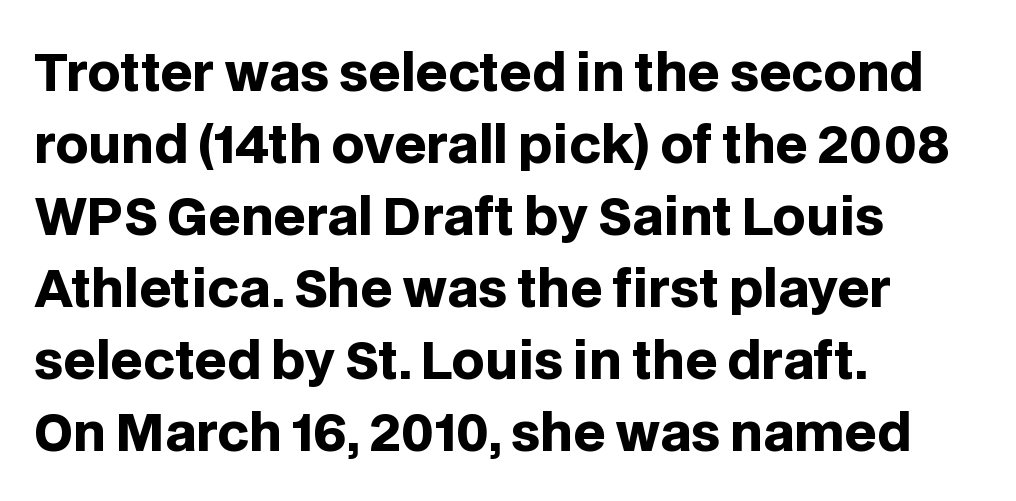
Q: Is the text bold? A: Yes.
Q: Is the text italic (slanted)? A: No, it is upright.
Q: Is the typeface a serif or a sans-serif typeface? A: Sans-serif.
Q: Is the text underlined? A: No.
Q: How is the paragraph aligned? A: Left-aligned.
Q: Is the spacing between letters normal or unusually wide? A: Normal.
Q: Is the spacing between lines tight, normal or loose? A: Normal.
Q: Width (condensed, normal, or wide)? A: Normal.
Q: Stroke contrast? A: Low.
Q: x-height? A: Large.
Q: Monospaced? A: No.
